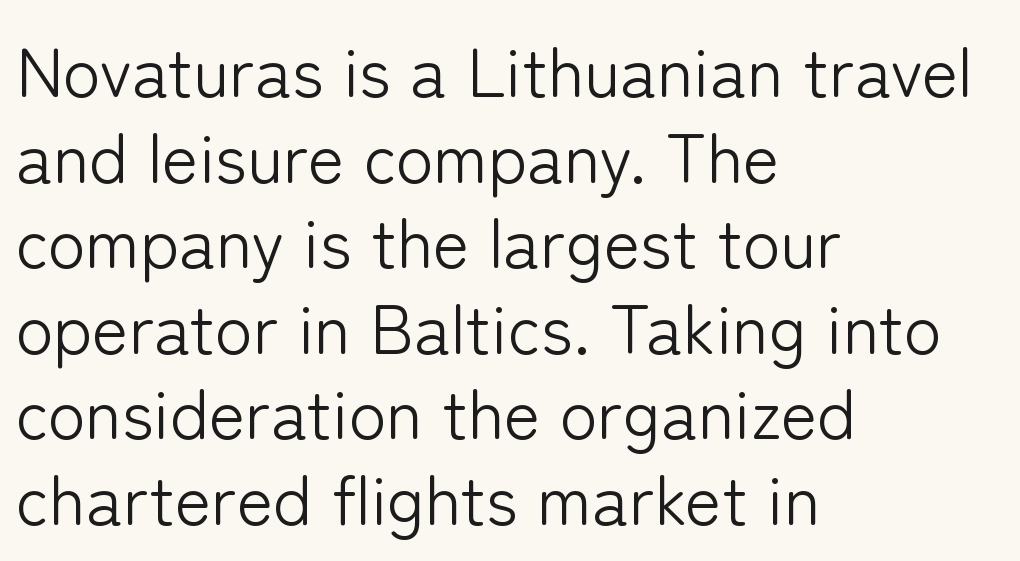
Italic? Not at all — the glyphs are vertical. Underline: absent. The type family on display is of the sans-serif kind. Each letter keeps its own natural width here, so spacing adapts to shape. The letterforms sit shoulder to shoulder at normal distance. The typesetter chose a ragged-right arrangement here.
